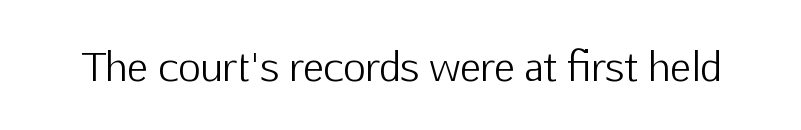
The letters advance in unequal steps, a hallmark of proportional type. Type style note: lacks serifs. Compared with typical body copy, the letter spacing here is the same. Heft: none added — not bold. Notice how the stems are strictly vertical — no italics here. Beneath every word, the page is bare.
